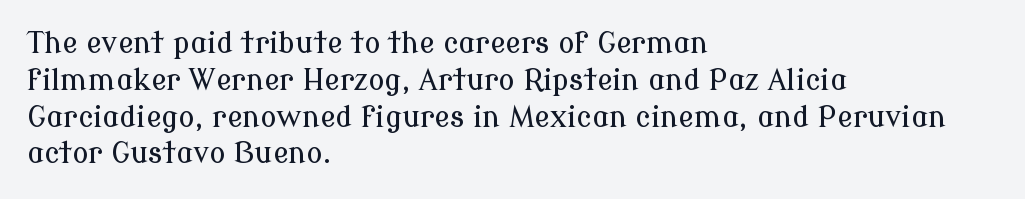
The image shows 29 px serif type, upright; set left-aligned, normal line spacing (1.27x), normal letter spacing, not underlined; low stroke contrast and a medium x-height.
